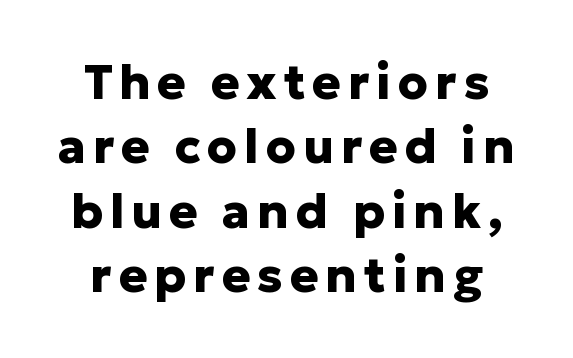
{"serif": "no", "italic": "no", "bold": "yes", "weight": "heavy", "width": "normal", "stroke_contrast": "low", "x_height": "medium", "monospaced": "no", "underline": "no", "line_spacing": "normal", "line_spacing_ratio": 1.34, "glyph_px": 48}
